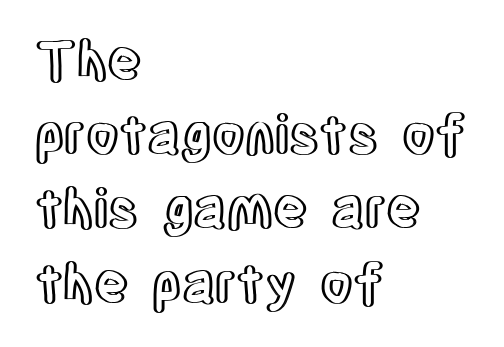
The image shows 53 px condensed type, upright; set left-aligned, normal line spacing (1.4x), normal letter spacing, not underlined; a large x-height.
